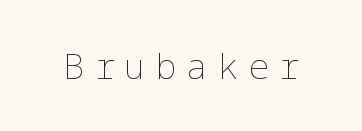
{"italic": "no", "bold": "no", "weight": "thin", "width": "normal", "stroke_contrast": "low", "x_height": "medium", "underline": "no", "letter_spacing": "wide", "letter_spacing_em": 0.28, "glyph_px": 35}
